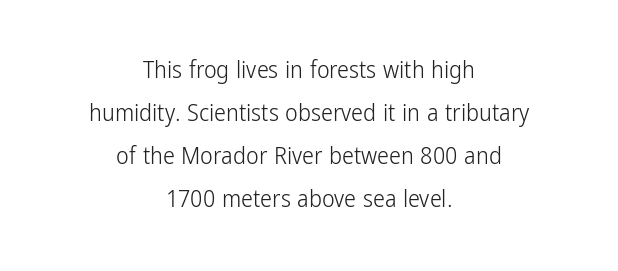
The passage shown has conventional tracking throughout. Rule under the text: the space is simply empty. Vertical strokes here are truly vertical. The characters are drawn with everyday or finer stroke widths. The passage is arranged like a title page — every line centered.
